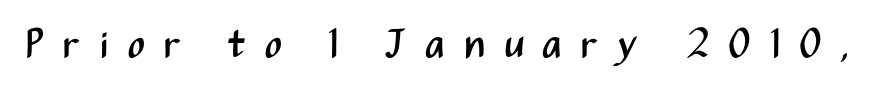
{"serif": "no", "italic": "no", "bold": "no", "weight": "regular", "width": "condensed", "stroke_contrast": "medium", "x_height": "medium", "monospaced": "no", "underline": "no", "letter_spacing": "wide", "letter_spacing_em": 0.46, "glyph_px": 40}
